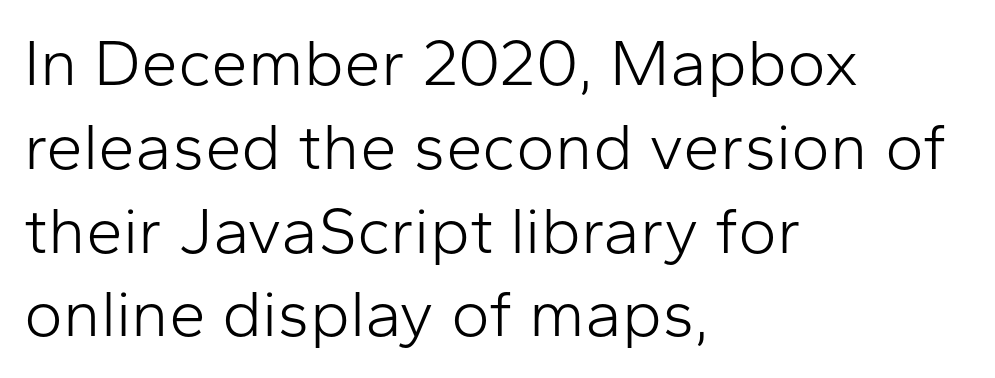
{"serif": "no", "italic": "no", "bold": "no", "weight": "light", "width": "normal", "stroke_contrast": "low", "x_height": "medium", "monospaced": "no", "underline": "no", "align": "left", "line_spacing": "normal", "line_spacing_ratio": 1.27, "letter_spacing": "normal", "letter_spacing_em": 0.0, "glyph_px": 66}
